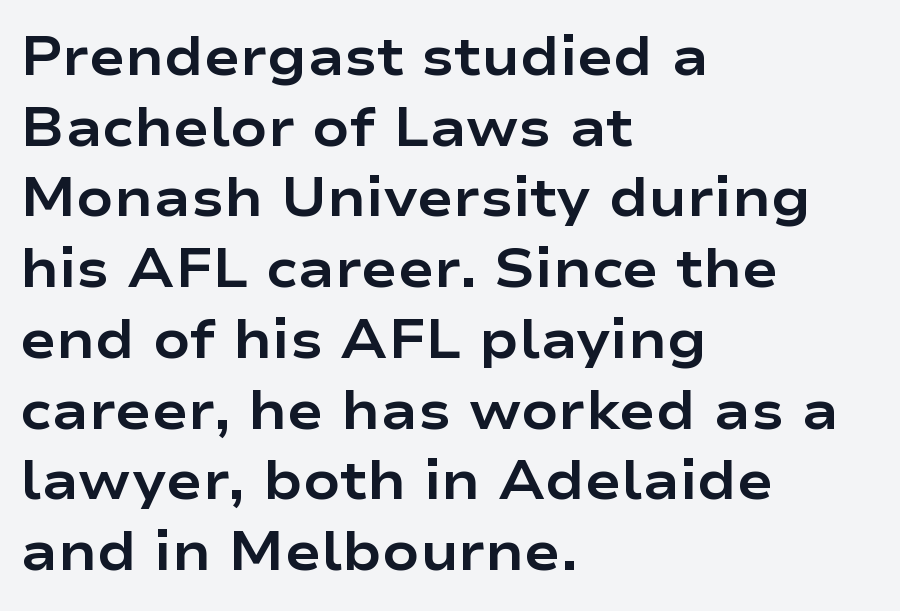
{"serif": "no", "italic": "no", "bold": "yes", "weight": "bold", "width": "wide", "stroke_contrast": "low", "x_height": "medium", "monospaced": "no", "underline": "no", "align": "left", "line_spacing": "normal", "line_spacing_ratio": 1.31, "letter_spacing": "normal", "letter_spacing_em": 0.0, "glyph_px": 54}
